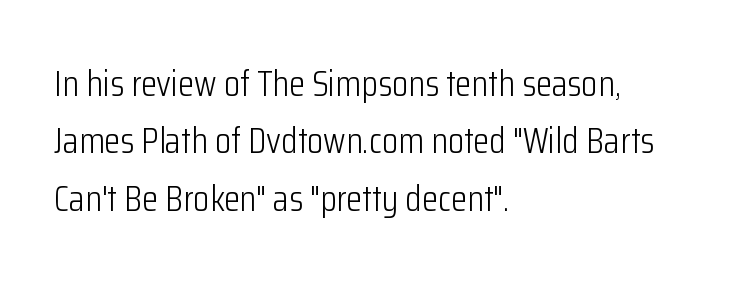
Q: Is the text bold? A: No.
Q: Is the text italic (slanted)? A: No, it is upright.
Q: Is the typeface a serif or a sans-serif typeface? A: Sans-serif.
Q: Is the text underlined? A: No.
Q: How is the paragraph aligned? A: Left-aligned.
Q: Is the spacing between letters normal or unusually wide? A: Normal.
Q: Is the spacing between lines tight, normal or loose? A: Normal.
Q: Width (condensed, normal, or wide)? A: Condensed.
Q: Stroke contrast? A: Low.
Q: x-height? A: Medium.
Q: Monospaced? A: No.
